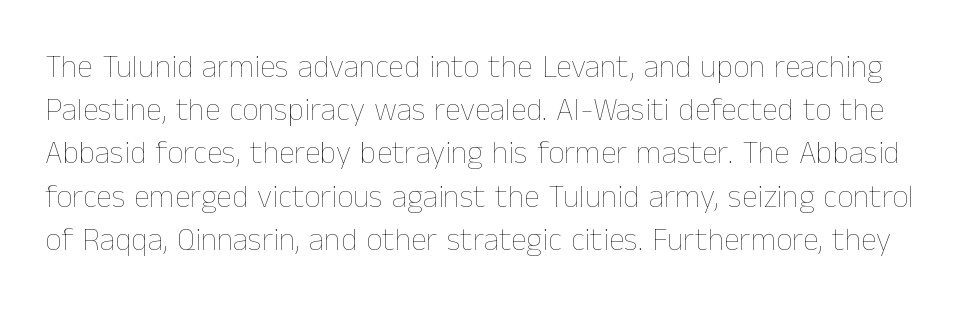
{"italic": "no", "bold": "no", "weight": "thin", "width": "normal", "stroke_contrast": "low", "x_height": "medium", "monospaced": "no", "underline": "no", "line_spacing": "normal", "line_spacing_ratio": 1.35, "letter_spacing": "normal", "letter_spacing_em": 0.0, "glyph_px": 32}
